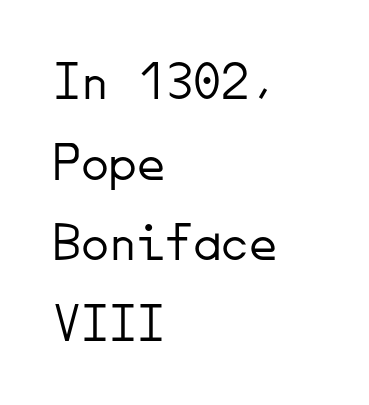
Evenly set lines give the paragraph a standard silhouette. Weight: not bold — regular or lighter. Between one letter and the next there's only the usual sliver of space. Observe the absence of serifs on each vertical stroke in this sample.
